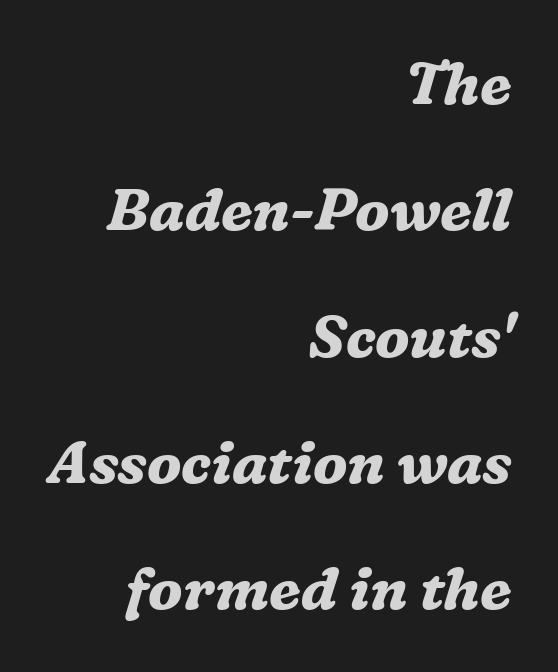
{"serif": "yes", "italic": "yes", "lean": "right", "slant_degrees": 16, "bold": "yes", "weight": "bold", "width": "normal", "stroke_contrast": "medium", "x_height": "medium", "monospaced": "no", "underline": "no", "align": "right", "line_spacing": "loose", "line_spacing_ratio": 2.14, "letter_spacing": "normal", "letter_spacing_em": 0.0, "glyph_px": 59}
